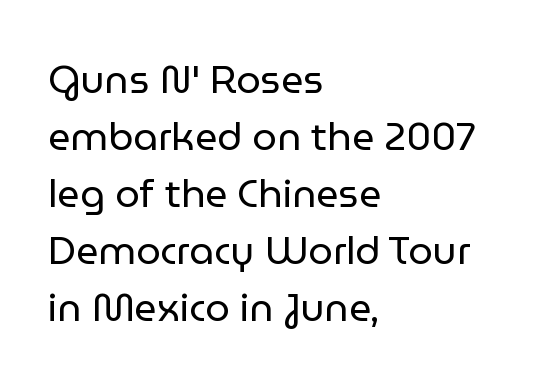
Q: Is the text bold? A: No.
Q: Is the text italic (slanted)? A: No, it is upright.
Q: Is the typeface a serif or a sans-serif typeface? A: Sans-serif.
Q: Is the text underlined? A: No.
Q: How is the paragraph aligned? A: Left-aligned.
Q: Is the spacing between letters normal or unusually wide? A: Normal.
Q: Is the spacing between lines tight, normal or loose? A: Normal.
Q: Width (condensed, normal, or wide)? A: Normal.
Q: Stroke contrast? A: Low.
Q: x-height? A: Medium.
Q: Monospaced? A: No.
